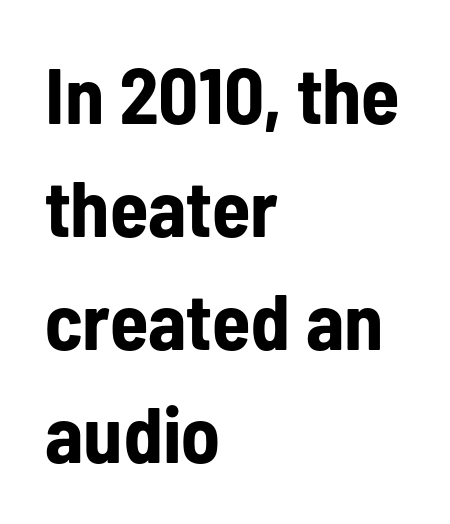
Q: Is the text bold? A: Yes.
Q: Is the text italic (slanted)? A: No, it is upright.
Q: Is the typeface a serif or a sans-serif typeface? A: Sans-serif.
Q: Is the text underlined? A: No.
Q: How is the paragraph aligned? A: Left-aligned.
Q: Is the spacing between letters normal or unusually wide? A: Normal.
Q: Is the spacing between lines tight, normal or loose? A: Normal.
Q: Width (condensed, normal, or wide)? A: Condensed.
Q: Stroke contrast? A: Low.
Q: x-height? A: Medium.
Q: Monospaced? A: No.
